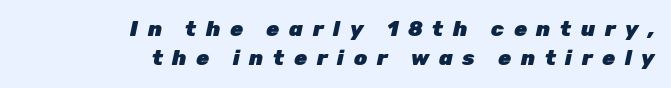
The specimen omits any rule beneath the text block's lines. Does the leading feel generous? No, just average. Designer's note — italics engaged. The lines are quadded right. The face used here has the dense, thick strokes of a bold. Inter-character spacing is expanded well beyond the font's built-in metrics.
